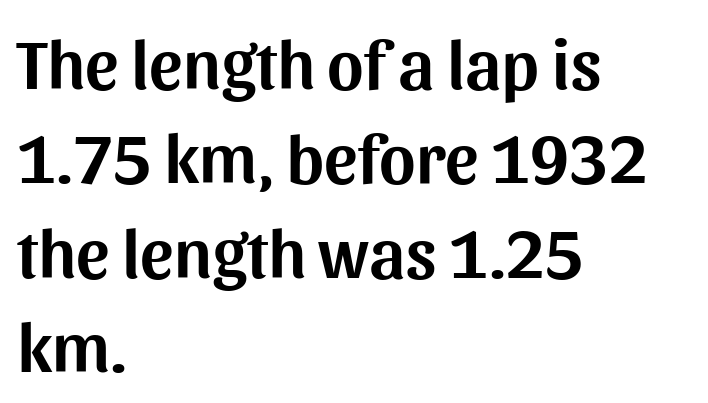
This sample keeps an unexceptional amount of space between lines. Nope, no serifs anywhere on these letters. The horizontal fit of the characters is conventional and even. The type sits square on the baseline with zero lean. Each row of text sits above clean, open space.
